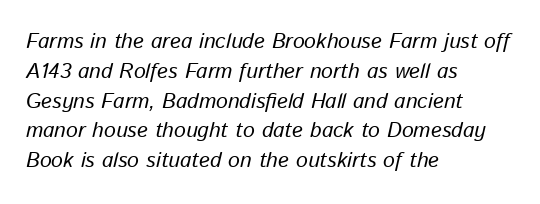
Q: Is the text bold? A: No.
Q: Is the text italic (slanted)? A: Yes, it leans right by about 13 degrees.
Q: Is the text underlined? A: No.
Q: How is the paragraph aligned? A: Left-aligned.
Q: Is the spacing between letters normal or unusually wide? A: Normal.
Q: Is the spacing between lines tight, normal or loose? A: Normal.
